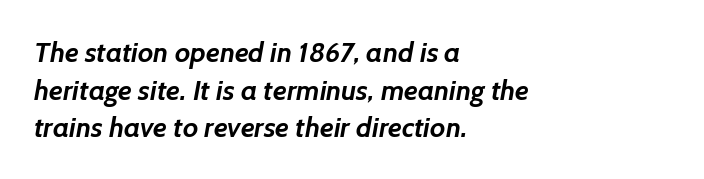
The image shows 28 px semibold sans-serif type; set left-aligned, normal line spacing (1.34x), normal letter spacing, not underlined; low stroke contrast and a medium x-height.
